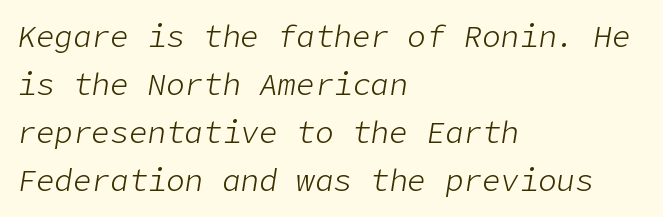
These lines sit exactly where default settings would place them. Nobody touched the tracking dial on this one. Each line starts at the same left margin while the right side varies. Stem width sits at or under what a default text font uses. Type without underlining.
